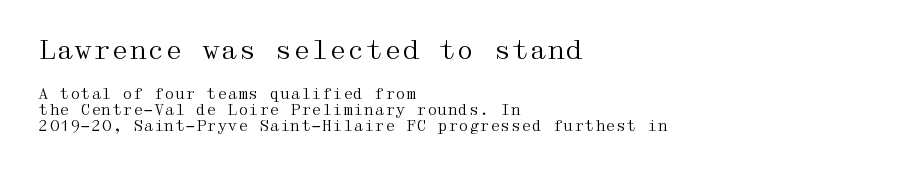
The image shows 26 px text type, upright; set left-aligned, tight line spacing (1.07x), normal letter spacing, not underlined; the first (top) block is 1.73x larger.
